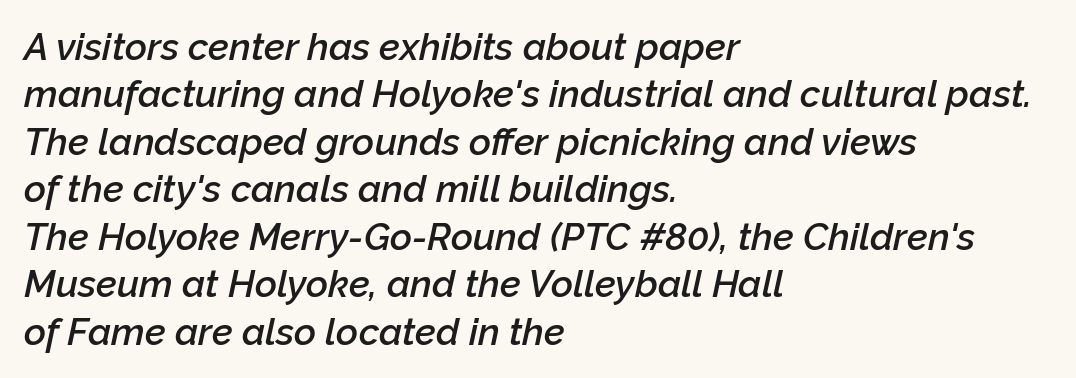
Q: Is the text bold? A: Semi-bold.
Q: Is the text italic (slanted)? A: Yes, it leans right by about 12 degrees.
Q: Is the text underlined? A: No.
Q: How is the paragraph aligned? A: Left-aligned.
Q: Is the spacing between letters normal or unusually wide? A: Normal.
Q: Is the spacing between lines tight, normal or loose? A: Normal.
Q: Width (condensed, normal, or wide)? A: Normal.
Q: Stroke contrast? A: Low.
Q: x-height? A: Medium.
Q: Monospaced? A: No.
